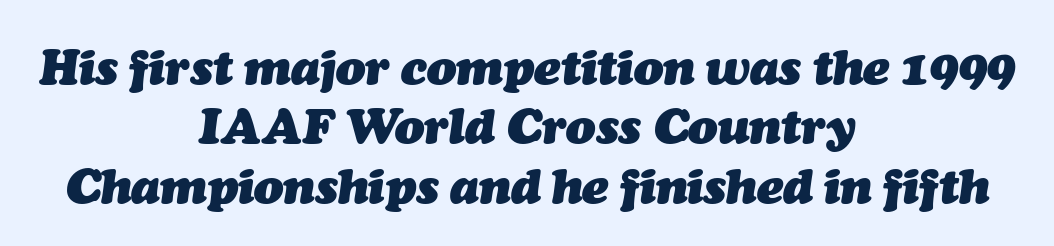
The image shows 49 px heavy type, italic (leaning right); set centered, line spacing 1.21x, normal letter spacing, not underlined; medium stroke contrast and a medium x-height.
